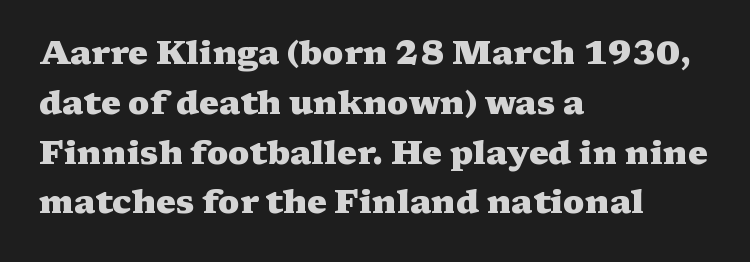
Underlining? Definitely not there. Every letter is thick-stroked: bold, no question. This rendering leaves character spacing at its baseline value. The setting favours the left margin, as ordinary paragraphs usually do. Vertically, the passage feels balanced, rows spaced as you'd expect.
